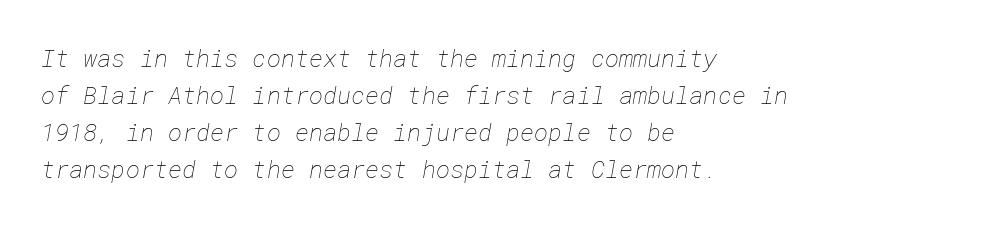
Glance below the letters and you will spot only blank space. The weight tops out at a normal text grade. Caption: standard tracking, unaltered. Short and long lines alike share a common starting point at left.
